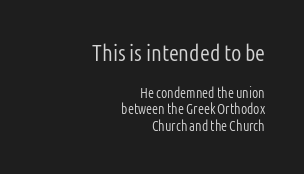
Q: Is the text bold? A: No.
Q: Is the text italic (slanted)? A: No, it is upright.
Q: Is the text underlined? A: No.
Q: How is the paragraph aligned? A: Right-aligned.
Q: Is the spacing between letters normal or unusually wide? A: Normal.
Q: Which block of text is set in a larger size, the first (top) or the second (bottom)? A: The first (top) one.
